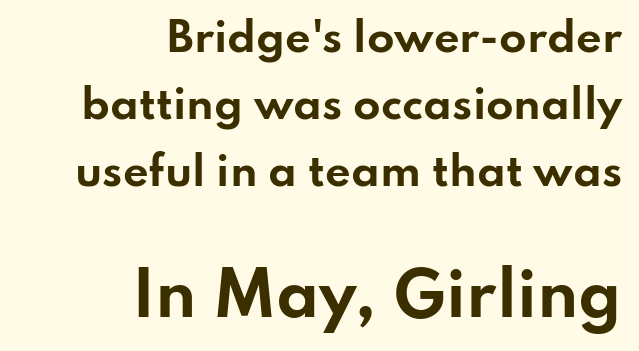
Is there much room between lines? A standard amount, neither cramped nor airy. The space beneath each line is pristine and unruled. The letters advance in unequal steps, a hallmark of proportional type. One-word summary of the alignment: right. Nothing unusual about the tracking: characters are spaced as the font intends. I'd describe the lettering as bold — thick and assertive.
